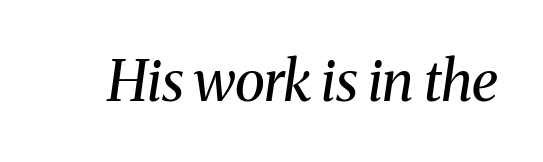
{"serif": "yes", "italic": "yes", "lean": "right", "slant_degrees": 8, "bold": "no", "weight": "regular", "width": "normal", "stroke_contrast": "medium", "x_height": "medium", "monospaced": "no", "underline": "no", "letter_spacing": "normal", "letter_spacing_em": 0.0, "glyph_px": 56}
